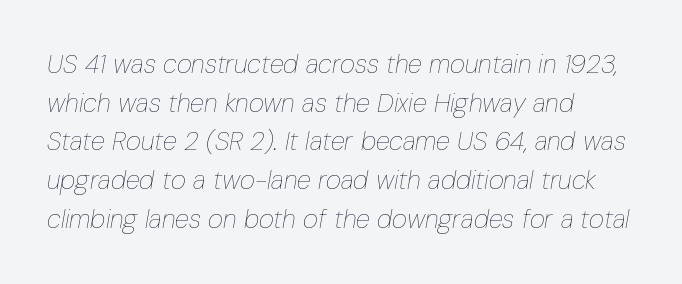
The image shows 26 px text type, italic (leaning right); set left-aligned, normal line spacing (1.49x), normal letter spacing, not underlined.
